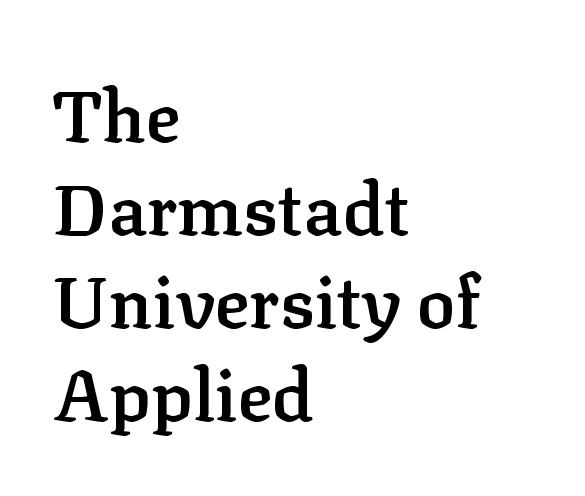
The image shows 72 px semibold serif type, upright; set left-aligned, normal line spacing (1.29x), normal letter spacing, not underlined; low stroke contrast and a medium x-height.
